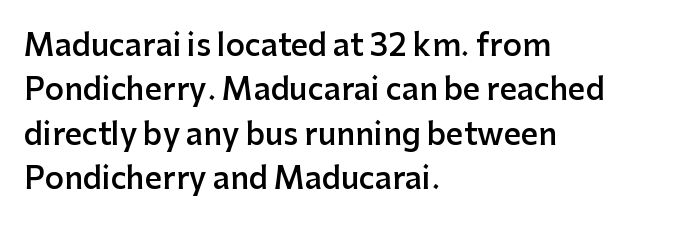
Q: Is the text bold? A: Semi-bold.
Q: Is the text italic (slanted)? A: No, it is upright.
Q: Is the typeface a serif or a sans-serif typeface? A: Sans-serif.
Q: Is the text underlined? A: No.
Q: How is the paragraph aligned? A: Left-aligned.
Q: Is the spacing between letters normal or unusually wide? A: Normal.
Q: Is the spacing between lines tight, normal or loose? A: Normal.
Q: Width (condensed, normal, or wide)? A: Normal.
Q: Stroke contrast? A: Low.
Q: x-height? A: Medium.
Q: Monospaced? A: No.
